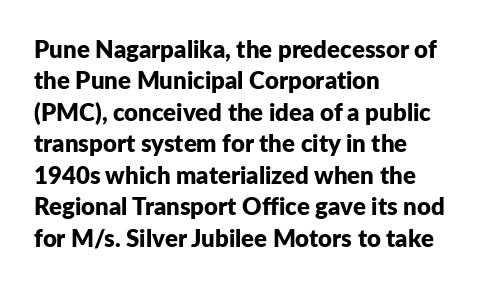
Q: Is the text bold? A: Yes.
Q: Is the text italic (slanted)? A: No, it is upright.
Q: Is the text underlined? A: No.
Q: How is the paragraph aligned? A: Left-aligned.
Q: Is the spacing between letters normal or unusually wide? A: Normal.
Q: Is the spacing between lines tight, normal or loose? A: Normal.
